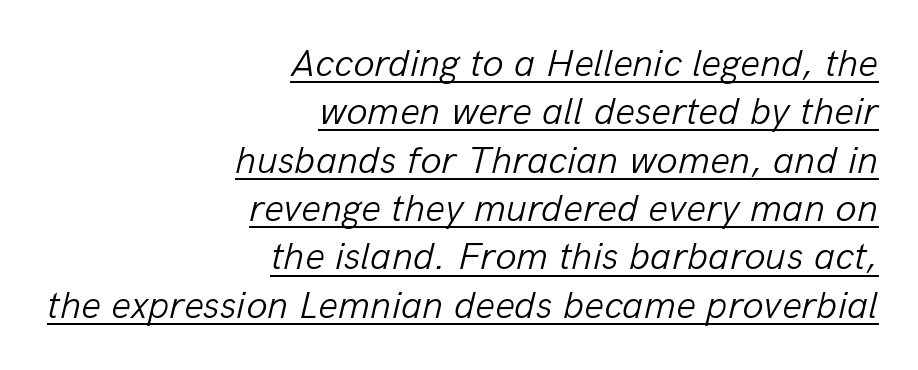
{"italic": "yes", "lean": "right", "slant_degrees": 13, "bold": "no", "weight": "light", "width": "normal", "stroke_contrast": "low", "x_height": "medium", "monospaced": "no", "underline": "yes", "align": "right", "line_spacing_ratio": 1.24, "letter_spacing": "normal", "letter_spacing_em": 0.0, "glyph_px": 39}
